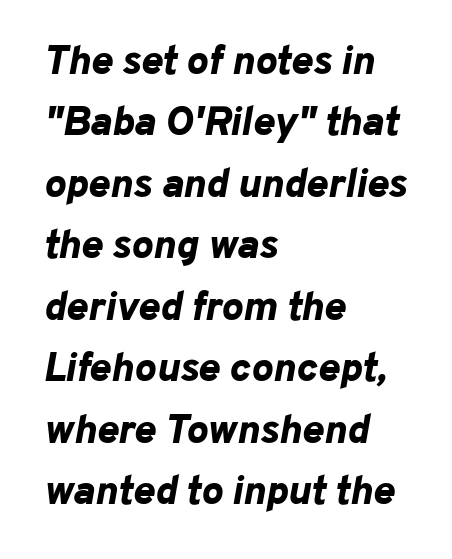
Q: Is the text bold? A: Yes.
Q: Is the text italic (slanted)? A: Yes, it leans right by about 10 degrees.
Q: Is the text underlined? A: No.
Q: How is the paragraph aligned? A: Left-aligned.
Q: Is the spacing between letters normal or unusually wide? A: Normal.
Q: Is the spacing between lines tight, normal or loose? A: Normal.
Q: Width (condensed, normal, or wide)? A: Normal.
Q: Stroke contrast? A: Low.
Q: x-height? A: Medium.
Q: Monospaced? A: No.
